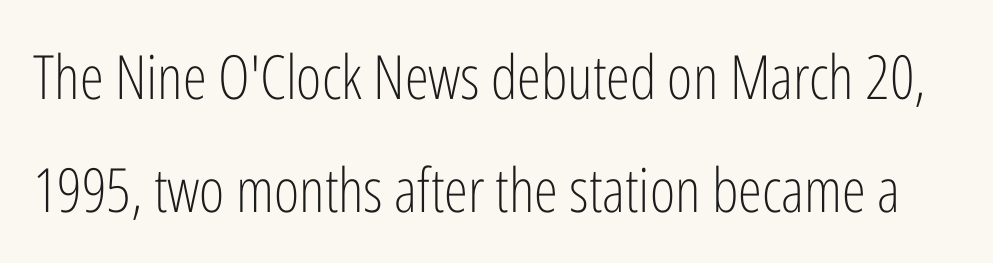
Stem width sits at or under what a default text font uses. I'd call this a sans setting — the letters go barefoot. This is roman type, the default non-slanted kind. These lines are rendered in a variable-pitch font. The space beneath each line is pristine and unruled. No extra tracking has been applied to these lines.
